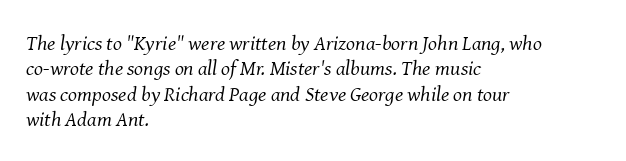
{"italic": "yes", "lean": "right", "slant_degrees": 8, "bold": "no", "underline": "no", "align": "left", "line_spacing_ratio": 1.21, "letter_spacing": "normal", "letter_spacing_em": 0.0, "glyph_px": 21}
